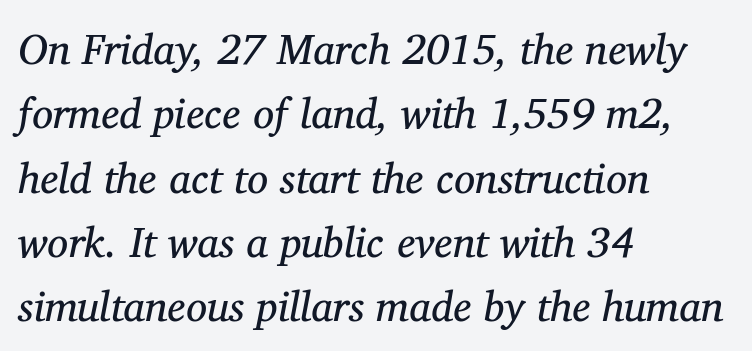
The font sits on the lighter half of the weight spectrum, regular included. When letters slant like this, we call the style italic. The horizontal fit of the characters is conventional and even. You could not count columns in this text — the font is proportionally spaced.
